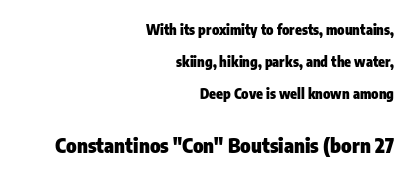
Words appear dense and cohesive because spacing is normal. Compare the two chunks: the lower has the greater cap height. Do the letters lean? They stand straight. Interline gaps are noticeably wide in this sample.
